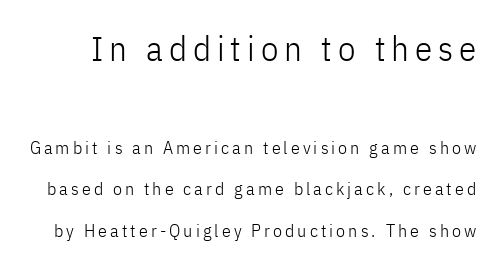
A typesetter would mark this as roman, not italic. Check where the strokes stop: nothing finishes them off — pure sans. The letters in the upper block stand taller than those in the block below. The vertical gap from one line to the next is large. Caption: face not bold, strokes unweighted. Decoration check: the copy has no underline.
